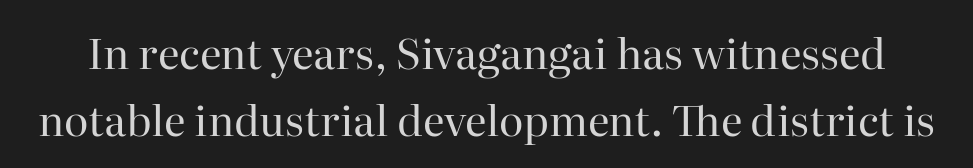
Q: Is the text bold? A: No.
Q: Is the text italic (slanted)? A: No, it is upright.
Q: Is the typeface a serif or a sans-serif typeface? A: Serif.
Q: Is the text underlined? A: No.
Q: Is the spacing between letters normal or unusually wide? A: Normal.
Q: Is the spacing between lines tight, normal or loose? A: Normal.
Q: Width (condensed, normal, or wide)? A: Normal.
Q: Stroke contrast? A: High.
Q: x-height? A: Medium.
Q: Monospaced? A: No.
